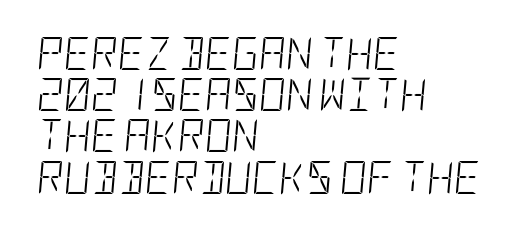
{"italic": "yes", "lean": "right", "slant_degrees": 5, "bold": "no", "weight": "light", "width": "condensed", "stroke_contrast": "low", "x_height": "large", "underline": "no", "align": "left", "line_spacing": "normal", "line_spacing_ratio": 1.25, "letter_spacing": "normal", "letter_spacing_em": 0.0, "glyph_px": 33}
